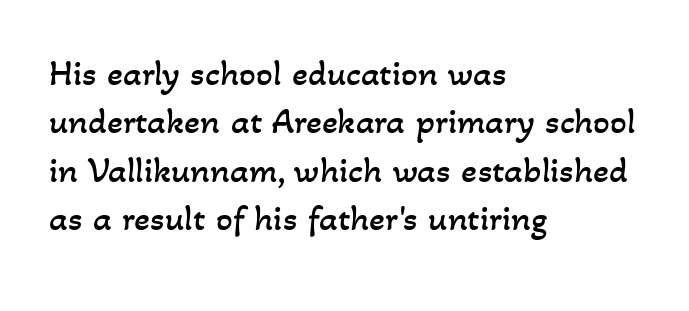
You could not count columns in this text — the font is proportionally spaced. The passage shown is not underscored anywhere. Stems and bowls with no extra thickness — not bold. Every row of glyphs begins at an identical x-position on the left. Observe the ordinary spacing: letters are neighbours, not strangers.
